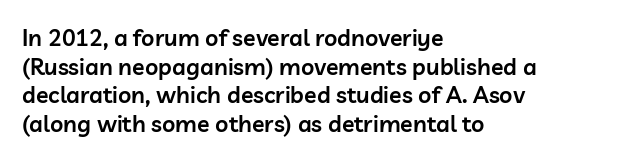
Q: Is the text bold? A: Semi-bold.
Q: Is the text italic (slanted)? A: No, it is upright.
Q: Is the text underlined? A: No.
Q: How is the paragraph aligned? A: Left-aligned.
Q: Is the spacing between letters normal or unusually wide? A: Normal.
Q: Is the spacing between lines tight, normal or loose? A: Normal.
